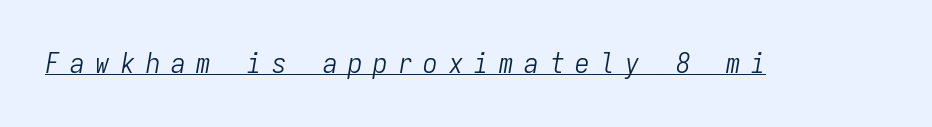
The image shows 29 px light, condensed type, italic (leaning right), monospaced; set unusually wide letter spacing (+0.37 em), underlined; low stroke contrast and a medium x-height.
